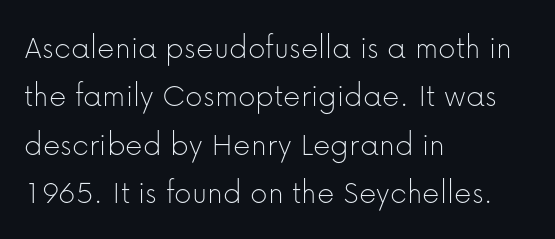
{"serif": "no", "italic": "no", "bold": "no", "weight": "thin", "width": "normal", "stroke_contrast": "low", "x_height": "medium", "monospaced": "no", "underline": "no", "align": "left", "line_spacing": "normal", "line_spacing_ratio": 1.42, "letter_spacing": "normal", "letter_spacing_em": 0.0, "glyph_px": 34}
